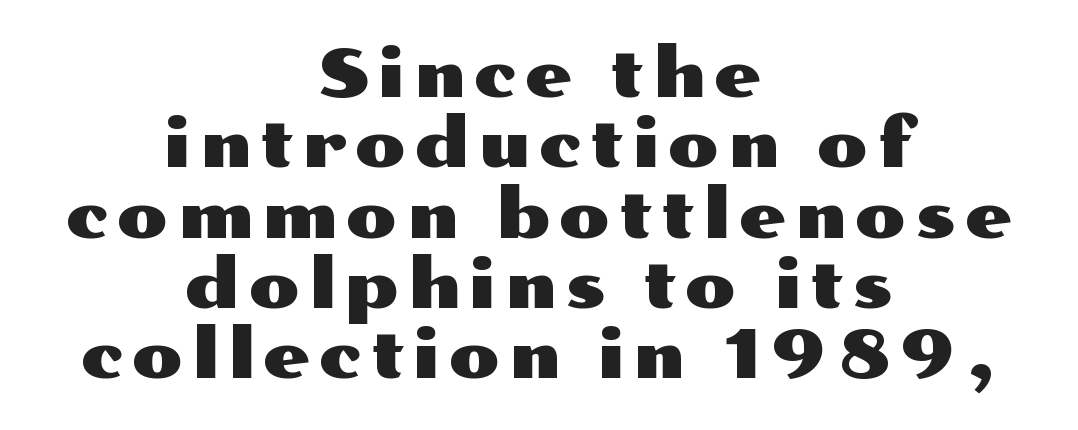
The image shows 67 px wide sans-serif type, upright; set centered, tight line spacing (1.05x), not underlined; medium stroke contrast and a medium x-height.
